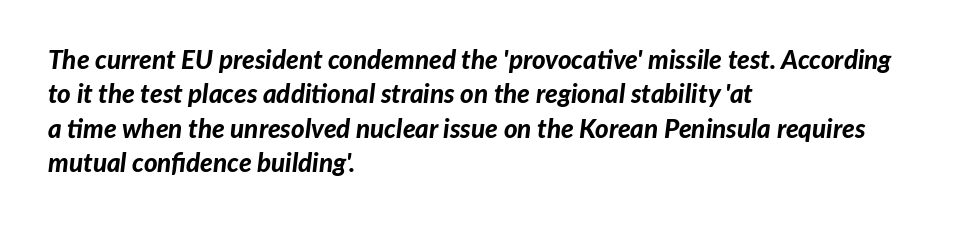
Regular leading. Every letter is thick-stroked: bold, no question. The lines are quadded left. The letters are slanted; this is an italic face.
